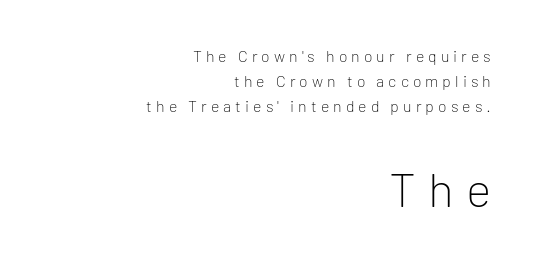
Q: Is the text bold? A: No.
Q: Is the text italic (slanted)? A: No, it is upright.
Q: Is the typeface a serif or a sans-serif typeface? A: Sans-serif.
Q: Is the text underlined? A: No.
Q: How is the paragraph aligned? A: Right-aligned.
Q: Is the spacing between letters normal or unusually wide? A: Unusually wide.
Q: Is the spacing between lines tight, normal or loose? A: Normal.
Q: Which block of text is set in a larger size, the first (top) or the second (bottom)? A: The second (bottom) one.
Q: Width (condensed, normal, or wide)? A: Normal.
Q: Stroke contrast? A: Low.
Q: x-height? A: Medium.
Q: Monospaced? A: No.
